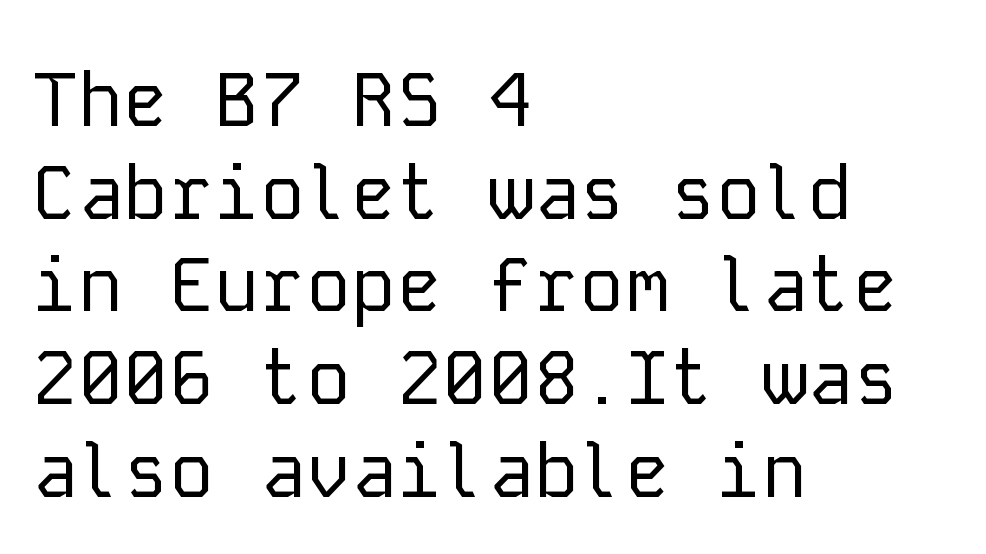
Q: Is the text bold? A: No.
Q: Is the text italic (slanted)? A: No, it is upright.
Q: Is the typeface a serif or a sans-serif typeface? A: Sans-serif.
Q: Is the text underlined? A: No.
Q: How is the paragraph aligned? A: Left-aligned.
Q: Is the spacing between letters normal or unusually wide? A: Normal.
Q: Width (condensed, normal, or wide)? A: Normal.
Q: Stroke contrast? A: Low.
Q: x-height? A: Medium.
Q: Monospaced? A: Yes.
